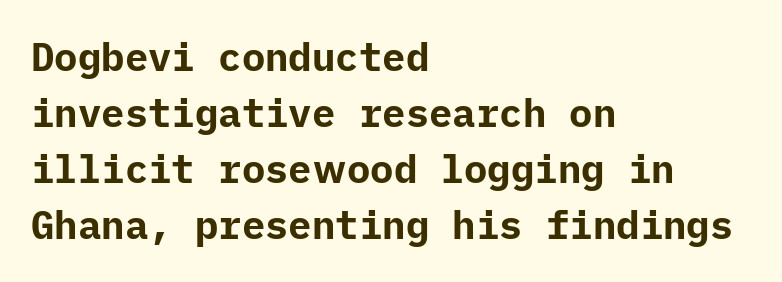
Check under the words: just untouched page. The gaps between neighbouring characters are ordinary and unremarkable. Alignment: flush left. Compared with an ordinary text face, these strokes are far heavier — a full bold. Rows of type keep a routine distance in the vertical direction. Every stem runs plumb, perpendicular to the baseline.
